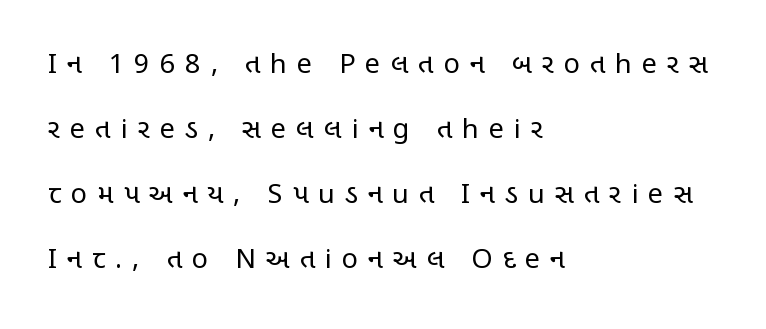
The zone under the glyphs is completely vacant. Does extra space separate the letters? Yes, quite a lot of it. The paragraph shown leans on its left margin. The letterforms sit at book weight or below. Is there much room between lines? Yes — plenty of vertical air separates them.
